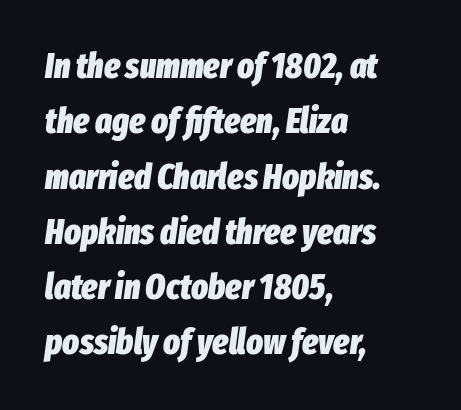
The image shows 35 px heavy, condensed type, italic (leaning right); set left-aligned, normal line spacing (1.58x), normal letter spacing, not underlined; low stroke contrast and a medium x-height.
